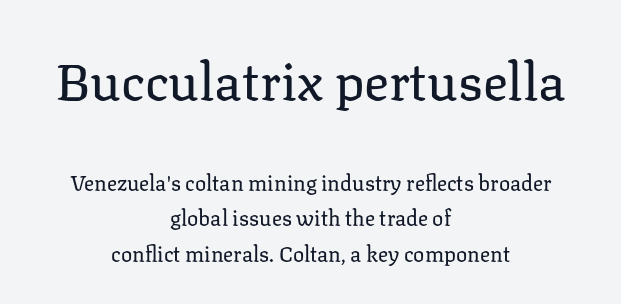
The image shows 52 px regular-weight serif type, upright; set centered, normal line spacing (1.68x), normal letter spacing, not underlined; the first (top) block is 2.48x larger; low stroke contrast and a medium x-height.
